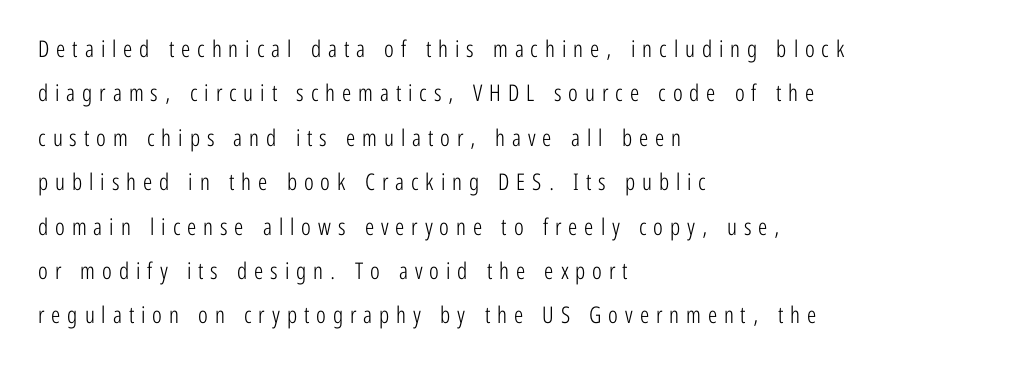
The image shows 23 px text type, upright; set left-aligned, loose line spacing (1.93x), unusually wide letter spacing (+0.3 em), not underlined.
